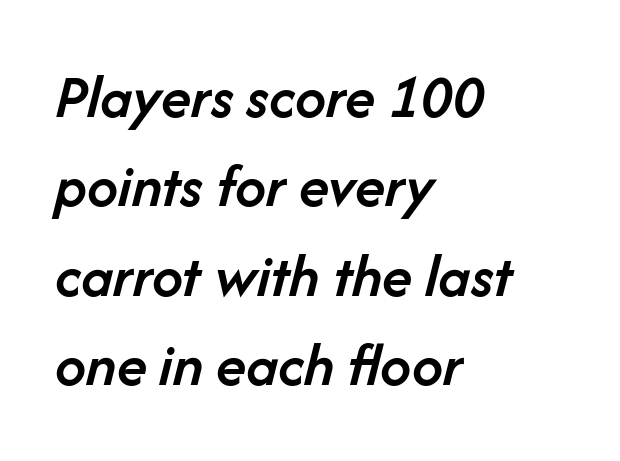
Q: Is the text bold? A: Semi-bold.
Q: Is the text italic (slanted)? A: Yes, it leans right by about 14 degrees.
Q: Is the text underlined? A: No.
Q: How is the paragraph aligned? A: Left-aligned.
Q: Is the spacing between letters normal or unusually wide? A: Normal.
Q: Is the spacing between lines tight, normal or loose? A: Normal.
Q: Width (condensed, normal, or wide)? A: Normal.
Q: Stroke contrast? A: Low.
Q: x-height? A: Medium.
Q: Monospaced? A: No.
